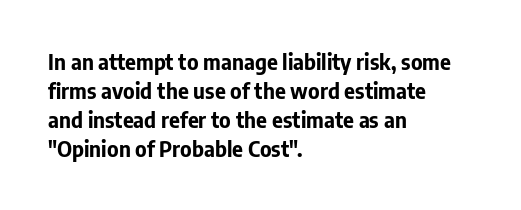
The image shows 21 px bold type, upright; set left-aligned, normal line spacing (1.38x), normal letter spacing, not underlined.
